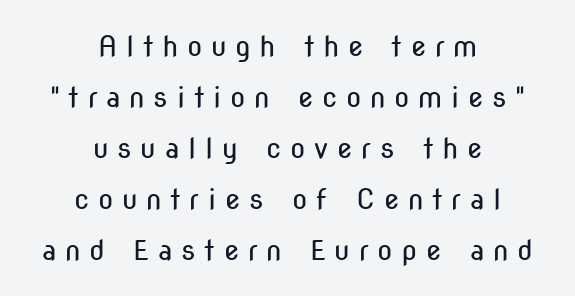
{"serif": "no", "italic": "no", "bold": "no", "weight": "regular", "width": "condensed", "stroke_contrast": "low", "x_height": "medium", "monospaced": "no", "underline": "no", "align": "center", "line_spacing_ratio": 1.82, "letter_spacing": "wide", "letter_spacing_em": 0.31, "glyph_px": 28}
